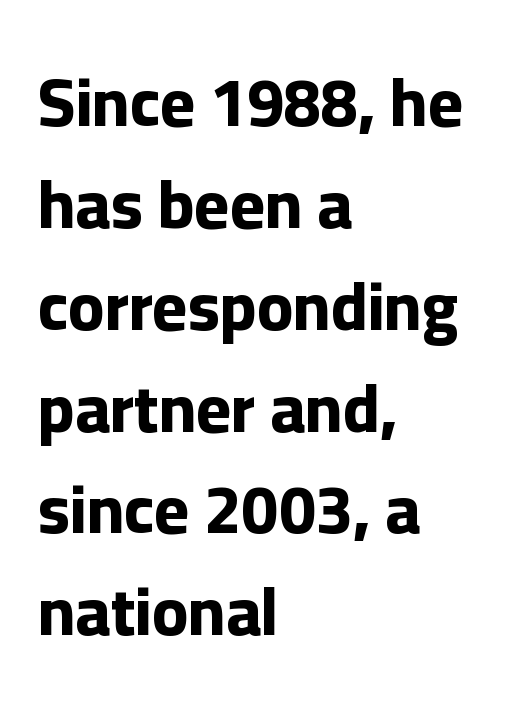
The image shows 67 px bold sans-serif type, upright; set left-aligned, normal line spacing (1.52x), normal letter spacing, not underlined; low stroke contrast and a medium x-height.
